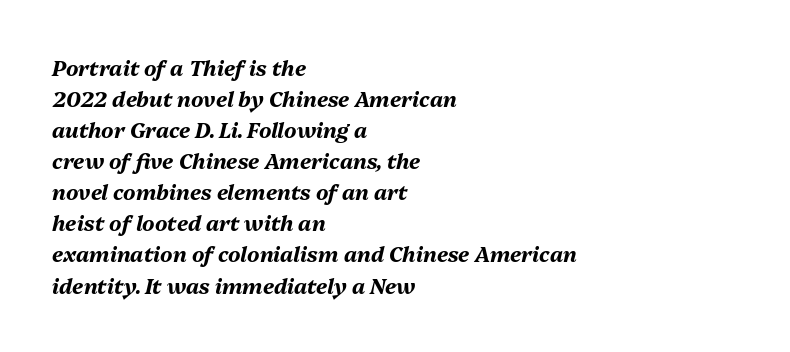
Q: Is the text bold? A: Yes.
Q: Is the text italic (slanted)? A: Yes, it leans right by about 13 degrees.
Q: Is the text underlined? A: No.
Q: How is the paragraph aligned? A: Left-aligned.
Q: Is the spacing between letters normal or unusually wide? A: Normal.
Q: Is the spacing between lines tight, normal or loose? A: Normal.
